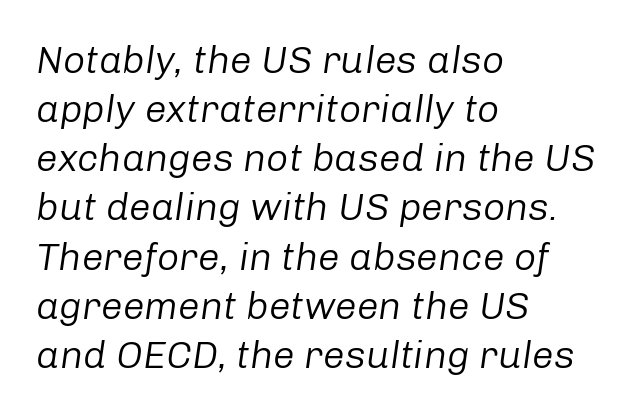
The image shows 39 px regular-weight type, italic (leaning right); set left-aligned, normal line spacing (1.26x), normal letter spacing, not underlined; low stroke contrast and a medium x-height.
